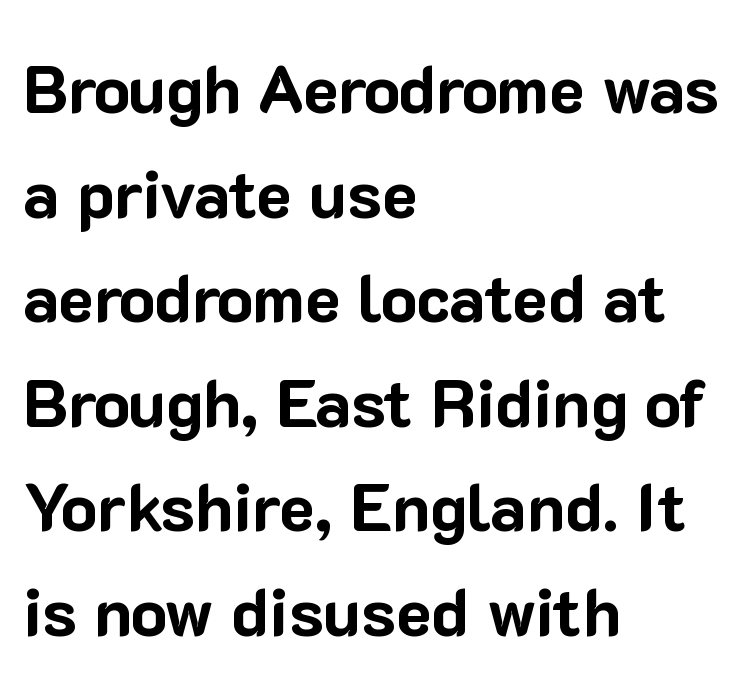
Q: Is the text bold? A: Yes.
Q: Is the text italic (slanted)? A: No, it is upright.
Q: Is the typeface a serif or a sans-serif typeface? A: Sans-serif.
Q: Is the text underlined? A: No.
Q: How is the paragraph aligned? A: Left-aligned.
Q: Is the spacing between letters normal or unusually wide? A: Normal.
Q: Is the spacing between lines tight, normal or loose? A: Normal.
Q: Width (condensed, normal, or wide)? A: Normal.
Q: Stroke contrast? A: Low.
Q: x-height? A: Medium.
Q: Monospaced? A: No.
